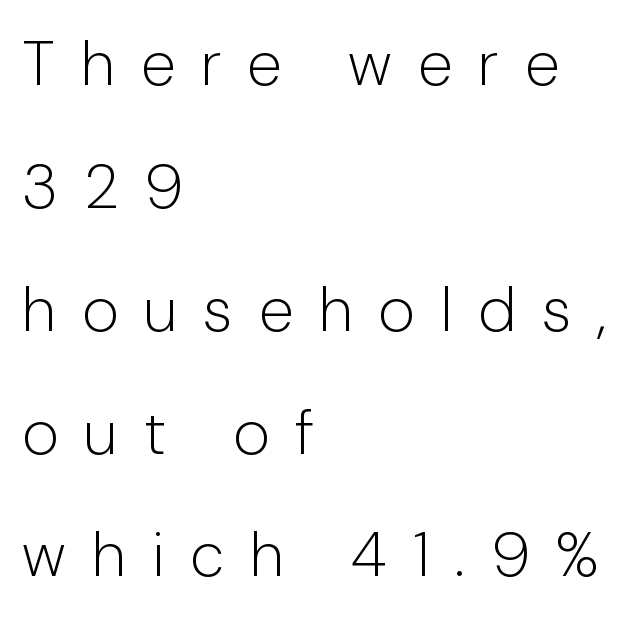
{"serif": "no", "italic": "no", "bold": "no", "weight": "light", "width": "normal", "stroke_contrast": "low", "x_height": "medium", "monospaced": "no", "underline": "no", "align": "left", "line_spacing": "loose", "line_spacing_ratio": 1.95, "letter_spacing": "wide", "letter_spacing_em": 0.42, "glyph_px": 63}
